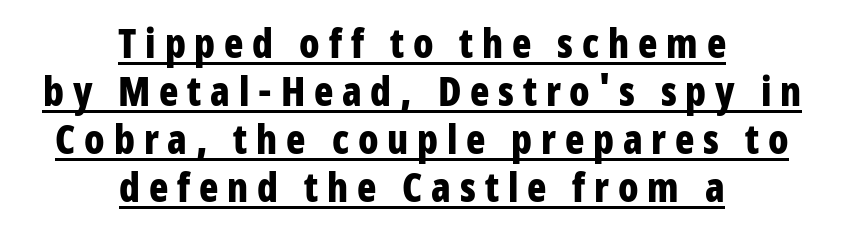
{"serif": "no", "italic": "no", "bold": "yes", "weight": "bold", "width": "condensed", "stroke_contrast": "low", "x_height": "medium", "monospaced": "no", "underline": "yes", "align": "center", "line_spacing_ratio": 1.2, "letter_spacing": "wide", "letter_spacing_em": 0.22, "glyph_px": 40}
